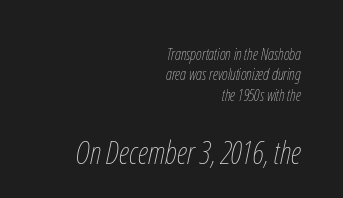
The passage shown stacks its lines at a standard gap. Note the varied advance widths — an 'i' is clearly narrower than an 'm'. Visually, the bottom section dominates because its glyphs are scaled up. Vertical stems look standard width or narrower in stroke. The text block is weighted toward the right margin, trailing off unevenly leftward.
